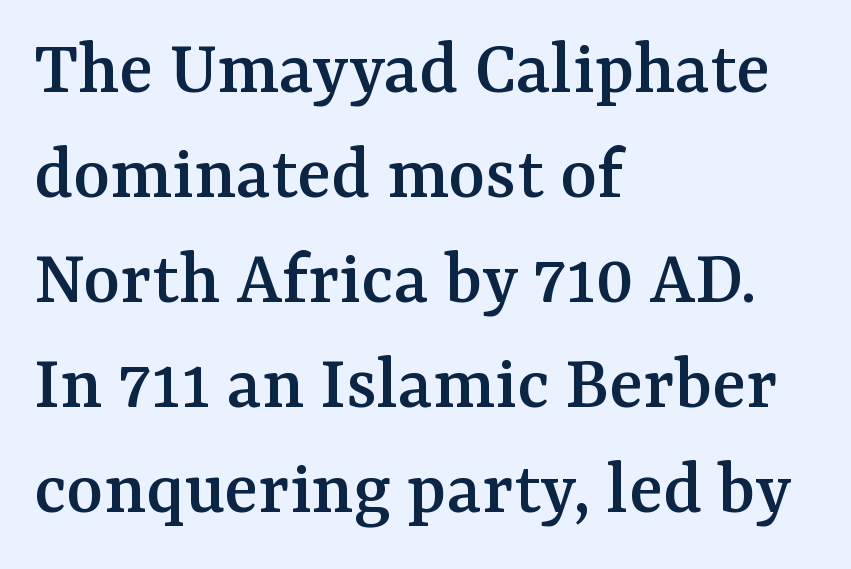
Q: Is the text italic (slanted)? A: No, it is upright.
Q: Is the typeface a serif or a sans-serif typeface? A: Serif.
Q: Is the text underlined? A: No.
Q: How is the paragraph aligned? A: Left-aligned.
Q: Is the spacing between letters normal or unusually wide? A: Normal.
Q: Is the spacing between lines tight, normal or loose? A: Normal.
Q: Width (condensed, normal, or wide)? A: Normal.
Q: Stroke contrast? A: Medium.
Q: x-height? A: Medium.
Q: Monospaced? A: No.
